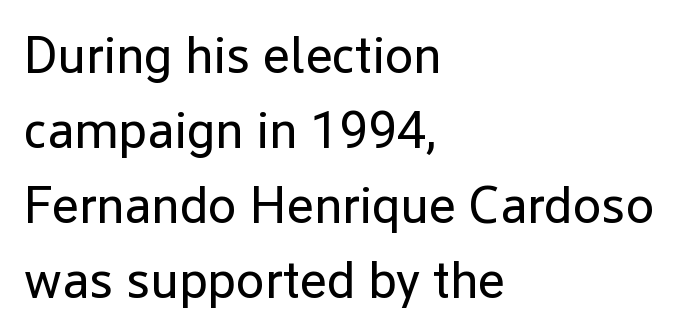
{"serif": "no", "italic": "no", "bold": "no", "weight": "regular", "width": "normal", "stroke_contrast": "low", "x_height": "medium", "monospaced": "no", "underline": "no", "align": "left", "line_spacing": "normal", "line_spacing_ratio": 1.44, "letter_spacing": "normal", "letter_spacing_em": 0.0, "glyph_px": 52}
